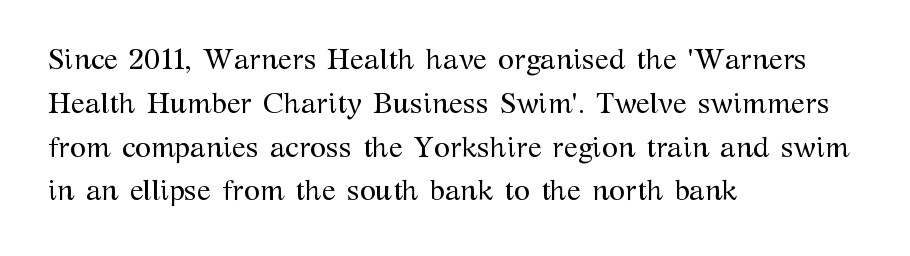
Q: Is the text bold? A: No.
Q: Is the text italic (slanted)? A: No, it is upright.
Q: Is the typeface a serif or a sans-serif typeface? A: Serif.
Q: Is the text underlined? A: No.
Q: How is the paragraph aligned? A: Left-aligned.
Q: Is the spacing between letters normal or unusually wide? A: Normal.
Q: Is the spacing between lines tight, normal or loose? A: Normal.
Q: Width (condensed, normal, or wide)? A: Normal.
Q: Stroke contrast? A: Medium.
Q: x-height? A: Medium.
Q: Monospaced? A: No.
